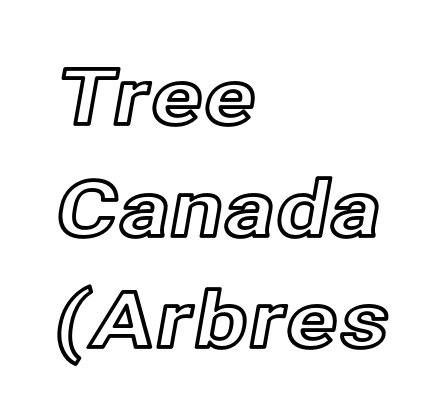
{"width": "normal", "x_height": "medium", "monospaced": "no", "underline": "no", "align": "left", "line_spacing": "normal", "line_spacing_ratio": 1.45, "letter_spacing": "normal", "letter_spacing_em": 0.0, "glyph_px": 77}
